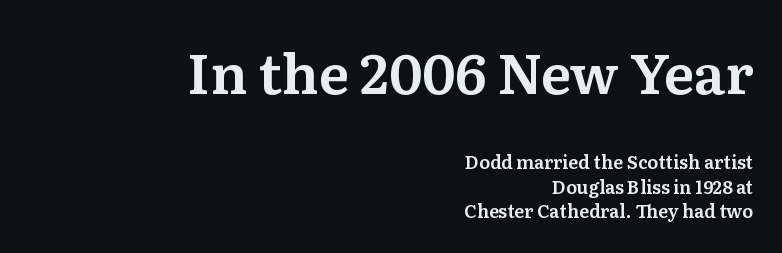
Examine the stroke ends and you'll spot serifs. In CSS terms this would be text-align: right. Upright lettering throughout. The designer left line spacing at the default.
